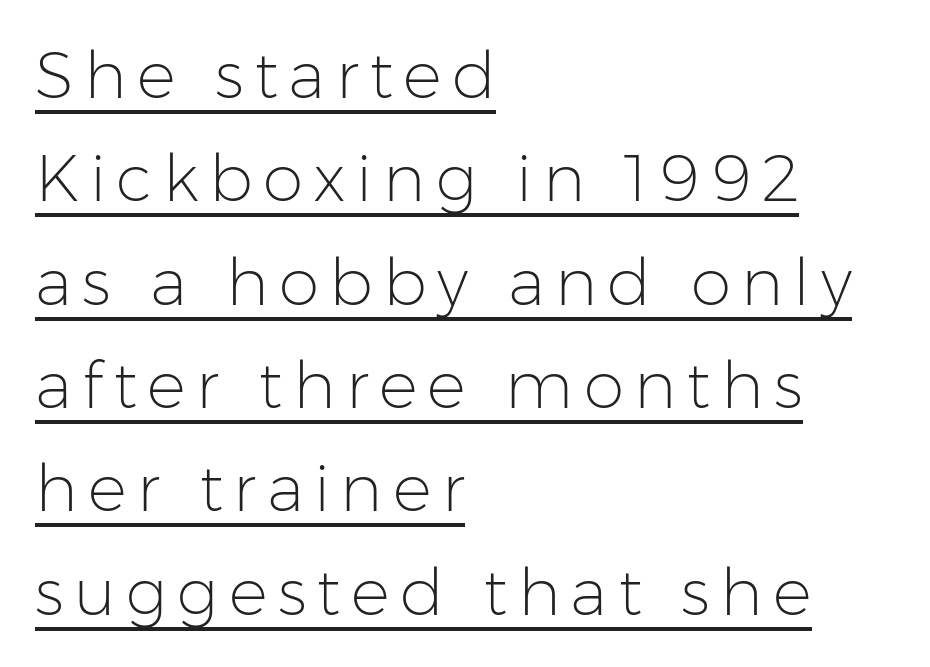
The image shows 65 px light sans-serif type, upright; set left-aligned, normal line spacing (1.59x), underlined; low stroke contrast and a medium x-height.
